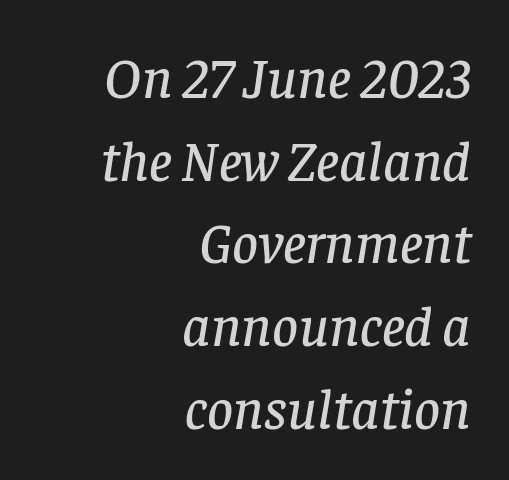
Q: Is the text italic (slanted)? A: Yes, it leans right by about 8 degrees.
Q: Is the typeface a serif or a sans-serif typeface? A: Serif.
Q: Is the text underlined? A: No.
Q: How is the paragraph aligned? A: Right-aligned.
Q: Is the spacing between letters normal or unusually wide? A: Normal.
Q: Is the spacing between lines tight, normal or loose? A: Normal.
Q: Width (condensed, normal, or wide)? A: Normal.
Q: Stroke contrast? A: Low.
Q: x-height? A: Large.
Q: Monospaced? A: No.
